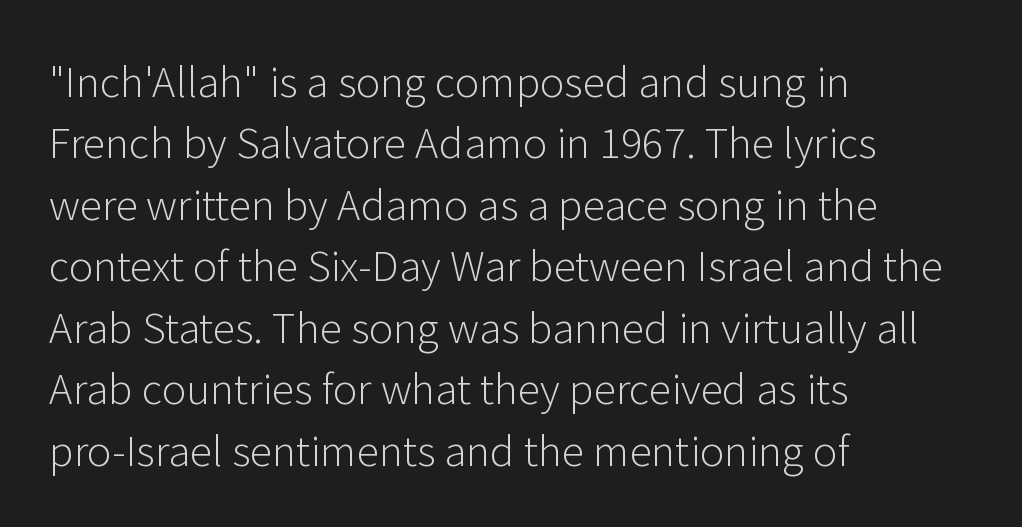
Q: Is the text bold? A: No.
Q: Is the text italic (slanted)? A: No, it is upright.
Q: Is the typeface a serif or a sans-serif typeface? A: Sans-serif.
Q: Is the text underlined? A: No.
Q: How is the paragraph aligned? A: Left-aligned.
Q: Is the spacing between letters normal or unusually wide? A: Normal.
Q: Is the spacing between lines tight, normal or loose? A: Normal.
Q: Width (condensed, normal, or wide)? A: Normal.
Q: Stroke contrast? A: Low.
Q: x-height? A: Medium.
Q: Monospaced? A: No.
